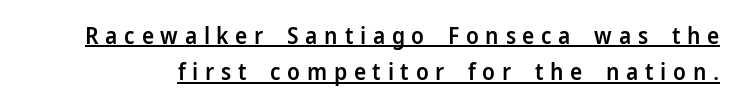
Q: Is the text bold? A: Semi-bold.
Q: Is the text italic (slanted)? A: No, it is upright.
Q: Is the text underlined? A: Yes.
Q: Is the spacing between letters normal or unusually wide? A: Unusually wide.
Q: Is the spacing between lines tight, normal or loose? A: Normal.
